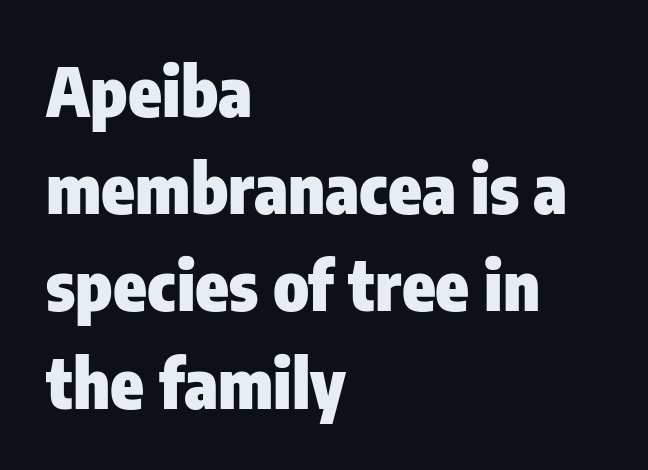
The image shows 68 px heavy, condensed sans-serif type, upright; set left-aligned, normal line spacing (1.43x), normal letter spacing, not underlined; low stroke contrast and a medium x-height.
